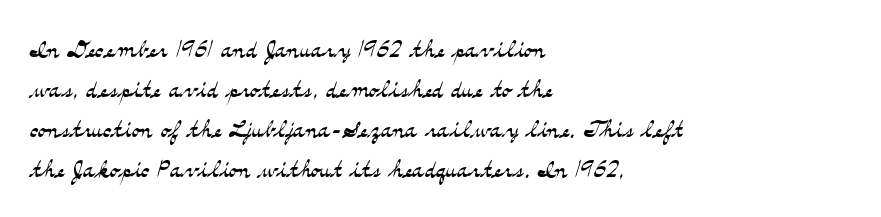
Q: Is the text bold? A: No.
Q: Is the text italic (slanted)? A: Yes.
Q: Is the typeface a serif or a sans-serif typeface? A: Serif.
Q: Is the text underlined? A: No.
Q: How is the paragraph aligned? A: Left-aligned.
Q: Is the spacing between letters normal or unusually wide? A: Normal.
Q: Is the spacing between lines tight, normal or loose? A: Normal.
Q: Width (condensed, normal, or wide)? A: Wide.
Q: Stroke contrast? A: Medium.
Q: x-height? A: Small.
Q: Monospaced? A: No.
